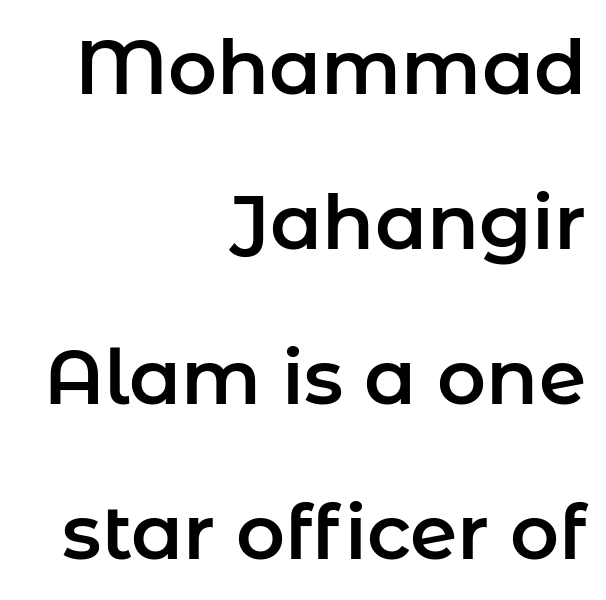
Which margin do the lines hug? The right one — the left edge is uneven. Check where the strokes stop: nothing finishes them off — pure sans. A bare baseline throughout the passage. Vertical spacing — loose.
